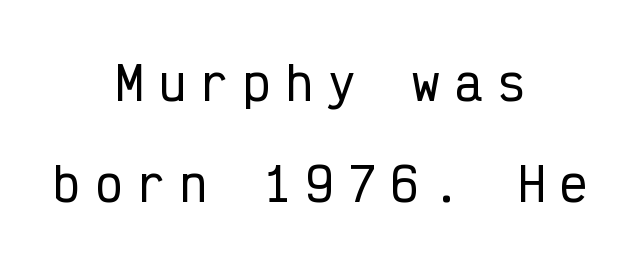
{"serif": "no", "italic": "no", "width": "condensed", "stroke_contrast": "low", "x_height": "medium", "monospaced": "yes", "underline": "no", "align": "center", "line_spacing": "loose", "line_spacing_ratio": 2.19, "letter_spacing": "wide", "letter_spacing_em": 0.32, "glyph_px": 46}
